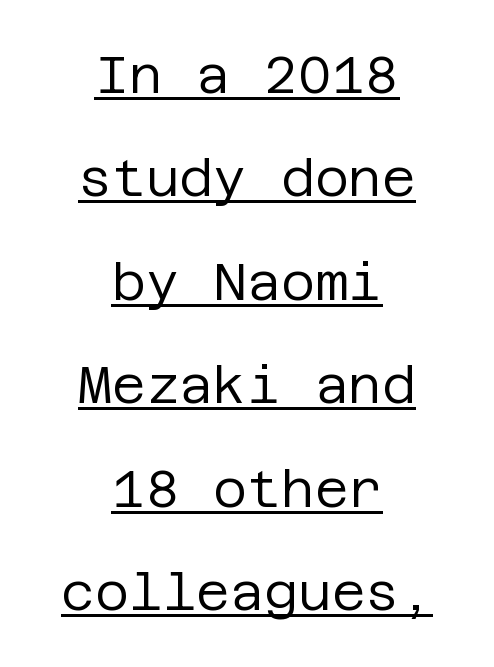
The image shows 52 px regular-weight sans-serif type, upright; set centered, loose line spacing (1.99x), normal letter spacing, underlined; low stroke contrast and a large x-height.
